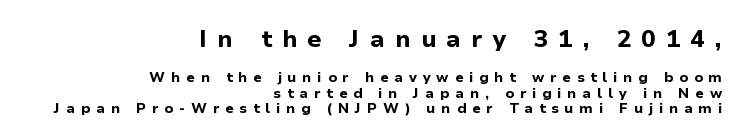
{"italic": "no", "bold": "yes", "underline": "no", "align": "right", "line_spacing": "tight", "line_spacing_ratio": 1.09, "letter_spacing": "wide", "letter_spacing_em": 0.42, "larger_block": "first", "size_ratio": 1.71, "glyph_px": 24}
